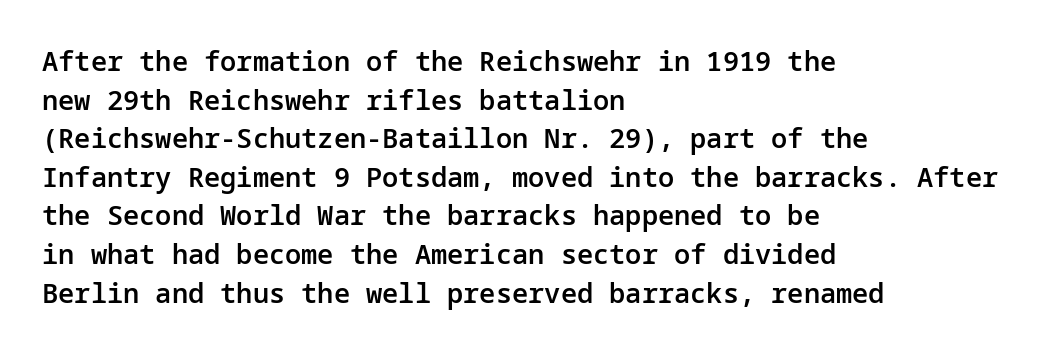
The image shows 27 px text type, upright; set left-aligned, normal line spacing (1.43x), normal letter spacing, not underlined.
